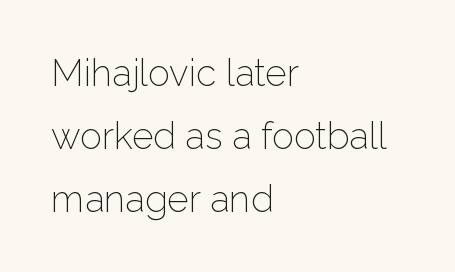
Q: Is the text bold? A: No.
Q: Is the text italic (slanted)? A: No, it is upright.
Q: Is the typeface a serif or a sans-serif typeface? A: Sans-serif.
Q: Is the text underlined? A: No.
Q: How is the paragraph aligned? A: Left-aligned.
Q: Is the spacing between letters normal or unusually wide? A: Normal.
Q: Is the spacing between lines tight, normal or loose? A: Normal.
Q: Width (condensed, normal, or wide)? A: Normal.
Q: Stroke contrast? A: Low.
Q: x-height? A: Medium.
Q: Monospaced? A: No.
